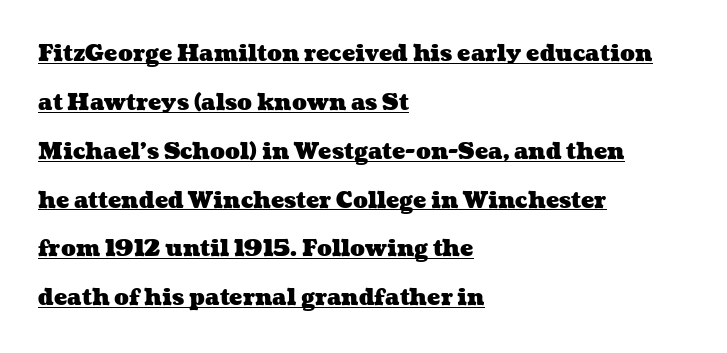
Q: Is the text bold? A: Yes.
Q: Is the text underlined? A: Yes.
Q: How is the paragraph aligned? A: Left-aligned.
Q: Is the spacing between letters normal or unusually wide? A: Normal.
Q: Is the spacing between lines tight, normal or loose? A: Loose.
